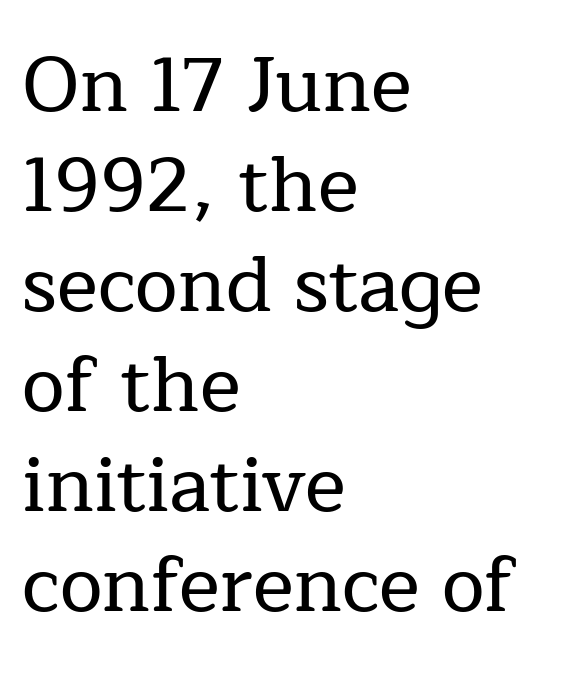
Q: Is the text italic (slanted)? A: No, it is upright.
Q: Is the typeface a serif or a sans-serif typeface? A: Serif.
Q: Is the text underlined? A: No.
Q: How is the paragraph aligned? A: Left-aligned.
Q: Is the spacing between letters normal or unusually wide? A: Normal.
Q: Is the spacing between lines tight, normal or loose? A: Normal.
Q: Width (condensed, normal, or wide)? A: Normal.
Q: Stroke contrast? A: Low.
Q: x-height? A: Medium.
Q: Monospaced? A: No.
